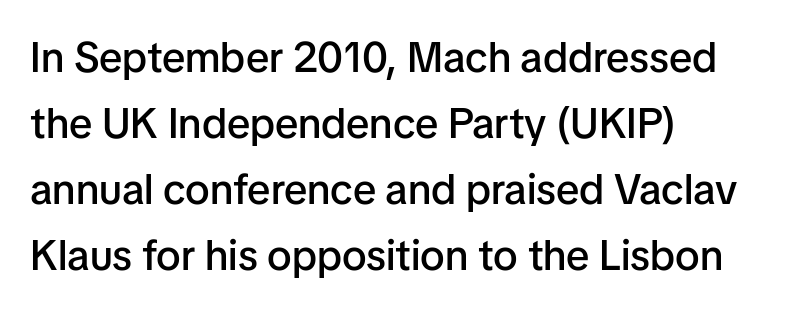
Glyph-to-glyph distance matches everyday printed text. Leading: standard. Note: no serifs on the glyphs. In CSS terms this would be text-align: left. Do the characters align in a grid? No, the font is proportional.
